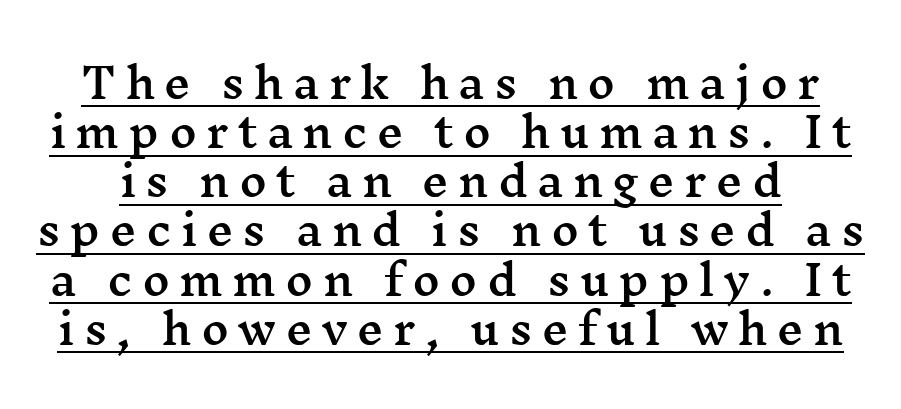
The image shows 42 px wide serif type, upright; set line spacing 1.17x, unusually wide letter spacing (+0.22 em), underlined; medium stroke contrast and a medium x-height.
